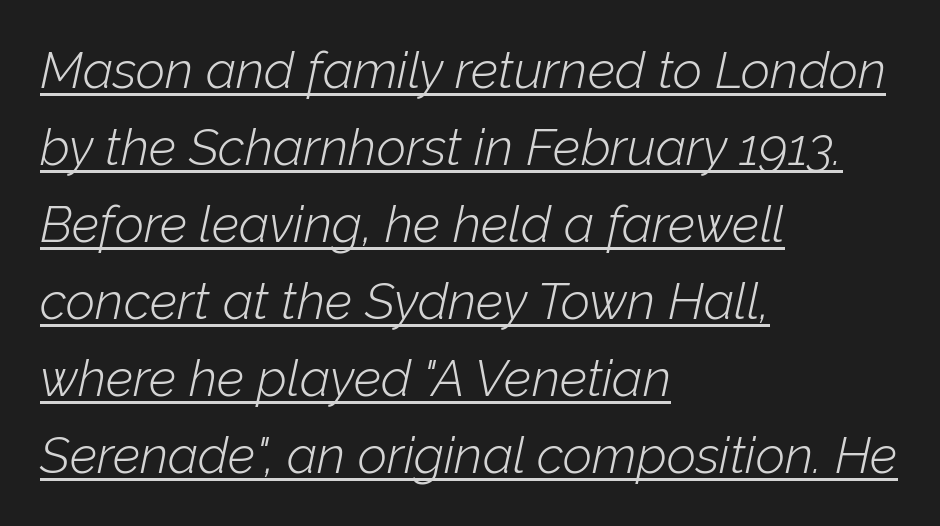
Q: Is the text bold? A: No.
Q: Is the text italic (slanted)? A: Yes, it leans right by about 12 degrees.
Q: Is the text underlined? A: Yes.
Q: How is the paragraph aligned? A: Left-aligned.
Q: Is the spacing between letters normal or unusually wide? A: Normal.
Q: Is the spacing between lines tight, normal or loose? A: Normal.
Q: Width (condensed, normal, or wide)? A: Normal.
Q: Stroke contrast? A: Low.
Q: x-height? A: Medium.
Q: Monospaced? A: No.
